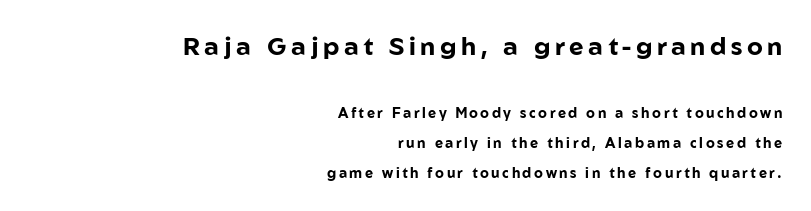
Q: Is the text bold? A: Yes.
Q: Is the text italic (slanted)? A: No, it is upright.
Q: Is the text underlined? A: No.
Q: How is the paragraph aligned? A: Right-aligned.
Q: Is the spacing between lines tight, normal or loose? A: Loose.
Q: Which block of text is set in a larger size, the first (top) or the second (bottom)? A: The first (top) one.
